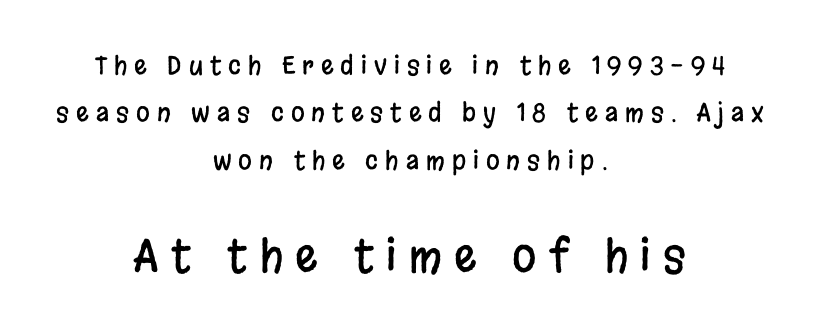
{"serif": "no", "italic": "no", "width": "condensed", "stroke_contrast": "low", "x_height": "large", "monospaced": "no", "underline": "no", "align": "center", "line_spacing": "loose", "line_spacing_ratio": 1.9, "letter_spacing": "wide", "letter_spacing_em": 0.28, "larger_block": "second", "size_ratio": 1.76, "glyph_px": 44}
